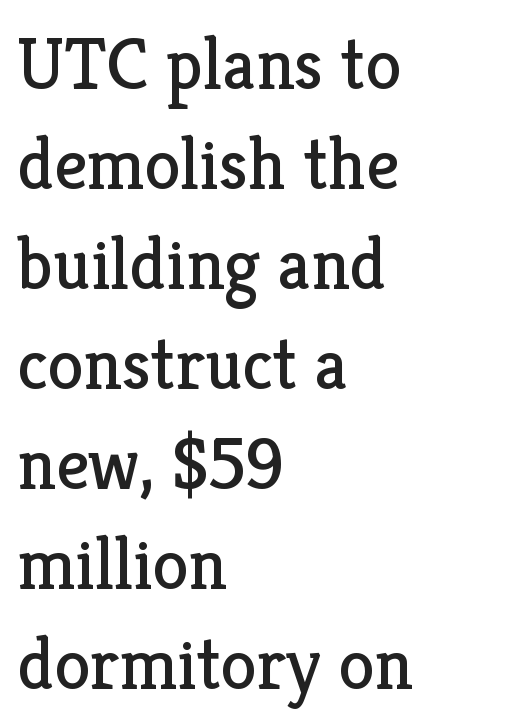
Q: Is the text bold? A: No.
Q: Is the text italic (slanted)? A: No, it is upright.
Q: Is the typeface a serif or a sans-serif typeface? A: Serif.
Q: Is the text underlined? A: No.
Q: How is the paragraph aligned? A: Left-aligned.
Q: Is the spacing between letters normal or unusually wide? A: Normal.
Q: Is the spacing between lines tight, normal or loose? A: Normal.
Q: Width (condensed, normal, or wide)? A: Normal.
Q: Stroke contrast? A: Low.
Q: x-height? A: Medium.
Q: Monospaced? A: No.
